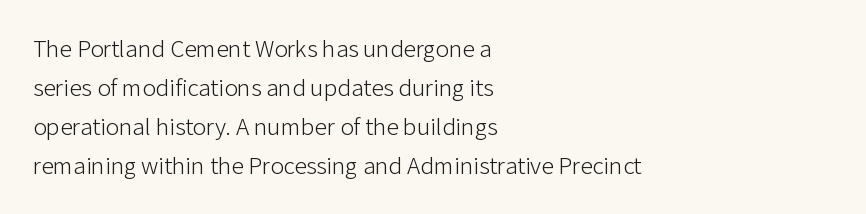
The image shows 25 px text type, upright; set left-aligned, normal line spacing (1.56x), normal letter spacing, not underlined.
